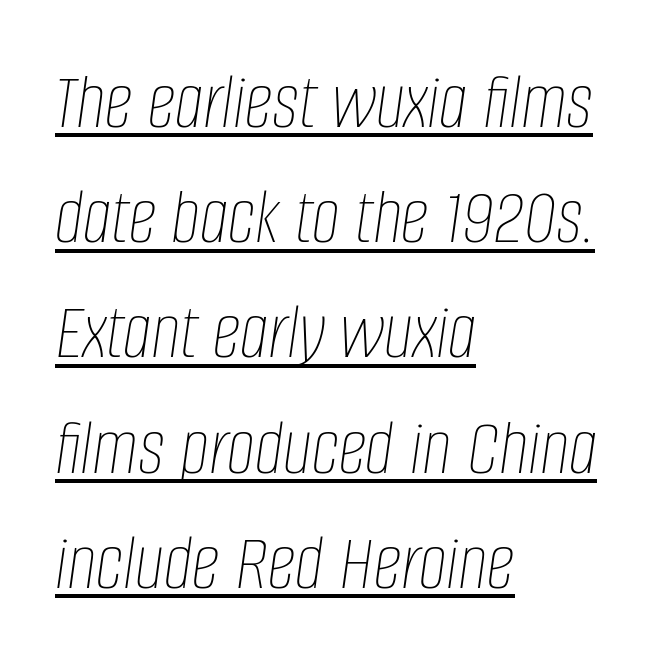
Q: Is the text bold? A: No.
Q: Is the text italic (slanted)? A: Yes, it leans right by about 8 degrees.
Q: Is the text underlined? A: Yes.
Q: How is the paragraph aligned? A: Left-aligned.
Q: Is the spacing between letters normal or unusually wide? A: Normal.
Q: Is the spacing between lines tight, normal or loose? A: Normal.
Q: Width (condensed, normal, or wide)? A: Condensed.
Q: Stroke contrast? A: Low.
Q: x-height? A: Large.
Q: Monospaced? A: No.
